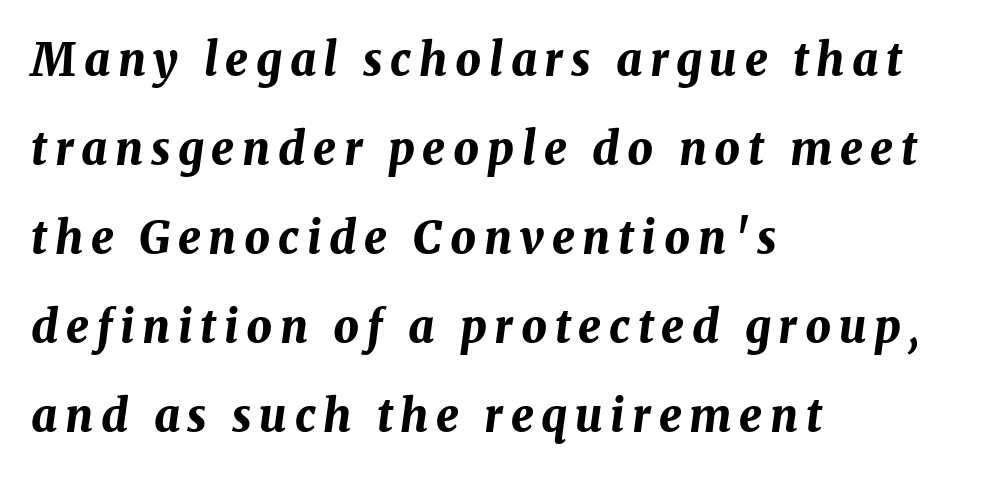
{"italic": "yes", "lean": "right", "slant_degrees": 8, "bold": "yes", "weight": "bold", "width": "normal", "stroke_contrast": "medium", "x_height": "medium", "monospaced": "no", "underline": "no", "align": "left", "line_spacing": "loose", "line_spacing_ratio": 1.98, "glyph_px": 45}
